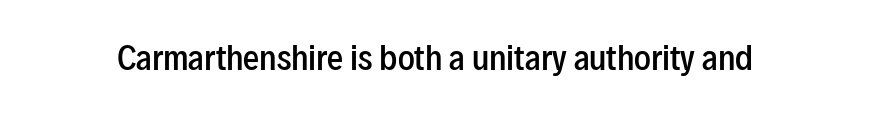
{"serif": "no", "italic": "no", "bold": "semi", "weight": "semibold", "width": "condensed", "stroke_contrast": "low", "x_height": "medium", "monospaced": "no", "underline": "no", "letter_spacing": "normal", "letter_spacing_em": 0.0, "glyph_px": 32}
